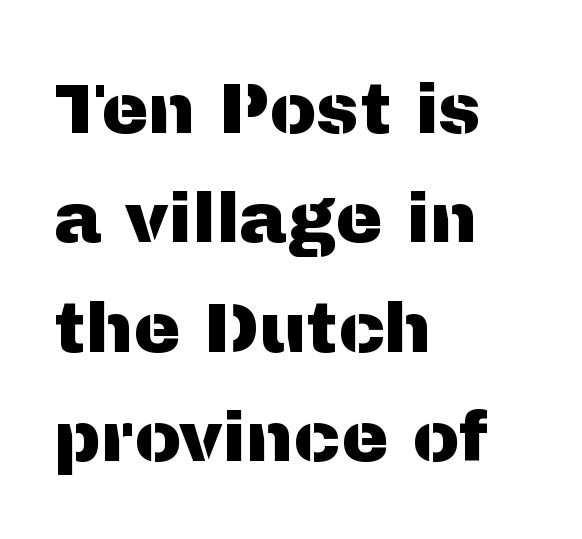
The image shows 71 px sans-serif type, upright; set left-aligned, normal line spacing (1.54x), normal letter spacing, not underlined; medium stroke contrast and a medium x-height.
